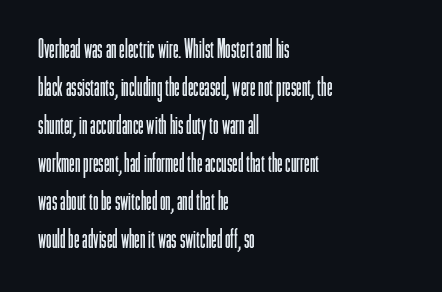
{"italic": "no", "bold": "no", "underline": "no", "align": "left", "line_spacing": "normal", "line_spacing_ratio": 1.52, "letter_spacing": "normal", "letter_spacing_em": 0.0, "glyph_px": 25}
